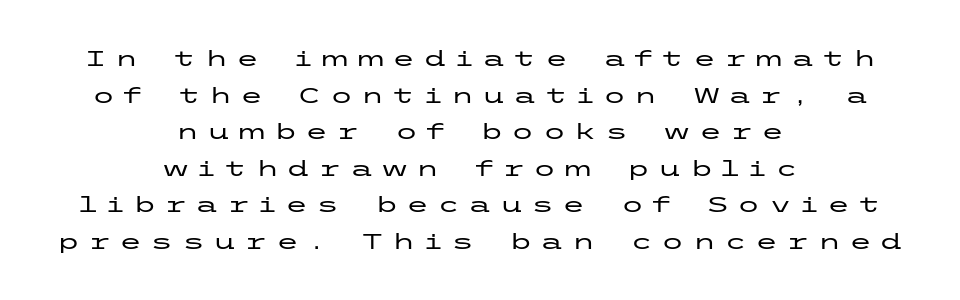
{"italic": "no", "underline": "no", "align": "center", "line_spacing_ratio": 1.74, "letter_spacing": "wide", "letter_spacing_em": 0.39, "glyph_px": 21}
